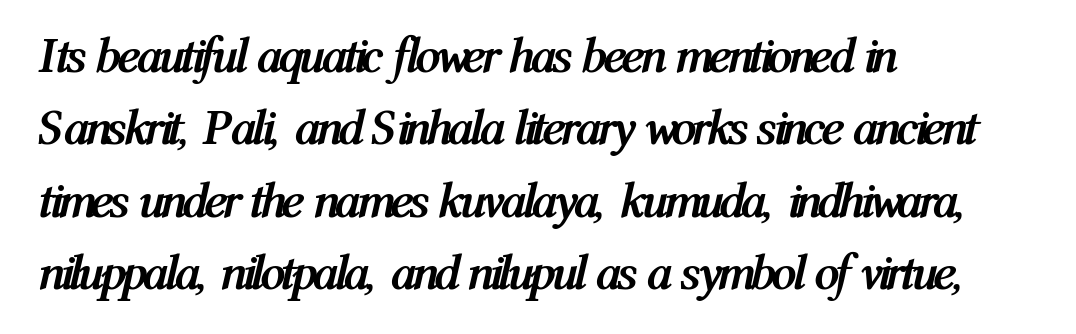
Q: Is the text bold? A: Yes.
Q: Is the text italic (slanted)? A: Yes, it leans right by about 12 degrees.
Q: Is the text underlined? A: No.
Q: How is the paragraph aligned? A: Left-aligned.
Q: Is the spacing between letters normal or unusually wide? A: Normal.
Q: Is the spacing between lines tight, normal or loose? A: Normal.
Q: Width (condensed, normal, or wide)? A: Condensed.
Q: Stroke contrast? A: Medium.
Q: x-height? A: Medium.
Q: Monospaced? A: No.
